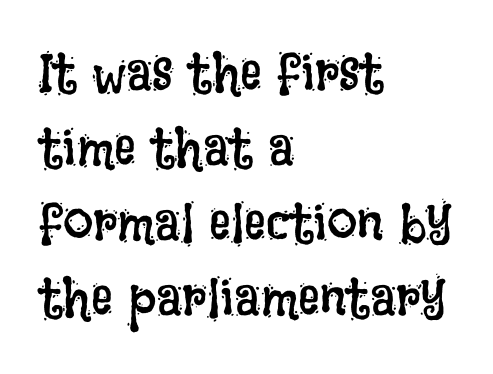
The image shows 54 px regular-weight, condensed type, upright; set left-aligned, normal line spacing (1.39x), normal letter spacing, not underlined; low stroke contrast and a large x-height.
